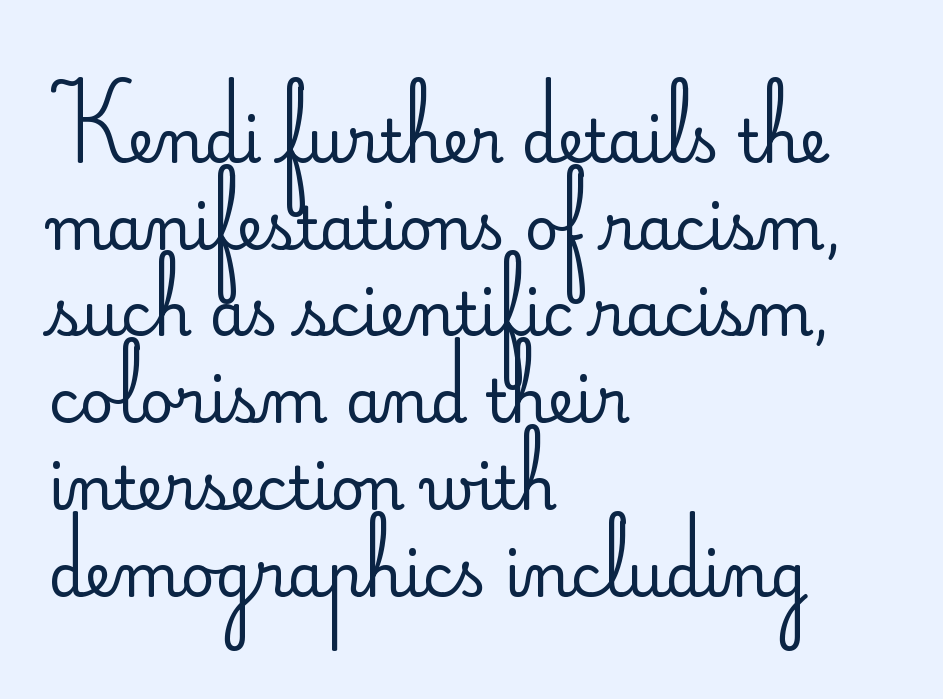
{"serif": "no", "italic": "no", "bold": "no", "weight": "regular", "width": "normal", "stroke_contrast": "low", "x_height": "small", "monospaced": "no", "underline": "no", "align": "left", "line_spacing": "normal", "line_spacing_ratio": 1.47, "letter_spacing": "normal", "letter_spacing_em": 0.0, "glyph_px": 59}
